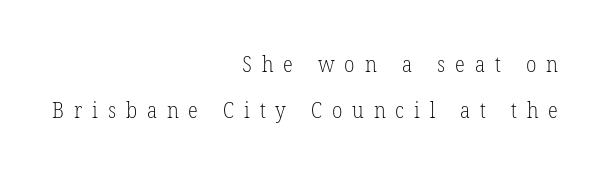
The image shows 21 px text type; set right-aligned, loose line spacing (2.19x), unusually wide letter spacing (+0.47 em), not underlined.
